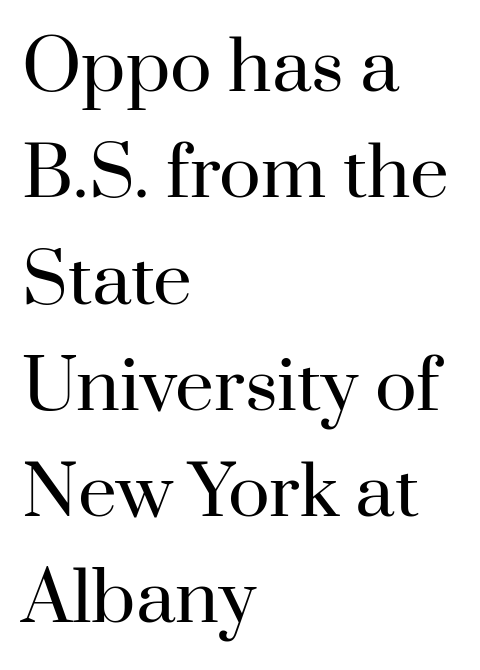
Q: Is the text bold? A: No.
Q: Is the text italic (slanted)? A: No, it is upright.
Q: Is the typeface a serif or a sans-serif typeface? A: Serif.
Q: Is the text underlined? A: No.
Q: How is the paragraph aligned? A: Left-aligned.
Q: Is the spacing between letters normal or unusually wide? A: Normal.
Q: Is the spacing between lines tight, normal or loose? A: Normal.
Q: Width (condensed, normal, or wide)? A: Normal.
Q: Stroke contrast? A: High.
Q: x-height? A: Small.
Q: Monospaced? A: No.
